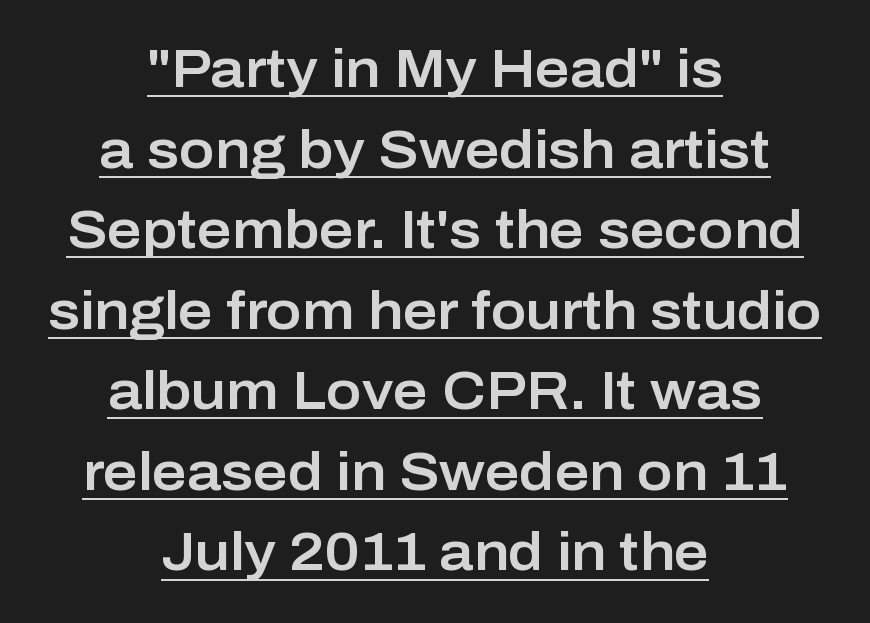
{"serif": "no", "italic": "no", "width": "normal", "stroke_contrast": "low", "x_height": "medium", "monospaced": "no", "underline": "yes", "align": "center", "line_spacing": "normal", "line_spacing_ratio": 1.52, "letter_spacing": "normal", "letter_spacing_em": 0.0, "glyph_px": 53}
